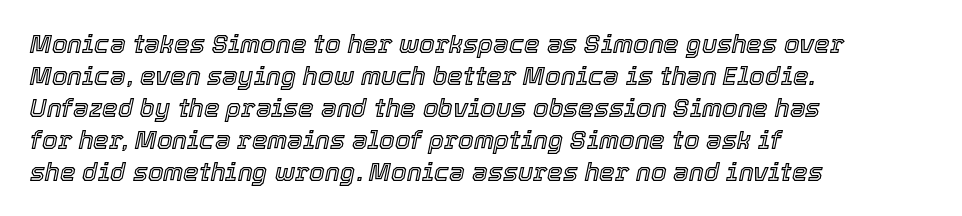
There is no visible air inserted between adjacent glyphs. All the whitespace from short lines collects on the right. Rows of type keep a routine distance in the vertical direction. Check under the words: just untouched page. This sample uses an oblique cut, with every glyph tilted off the vertical.
